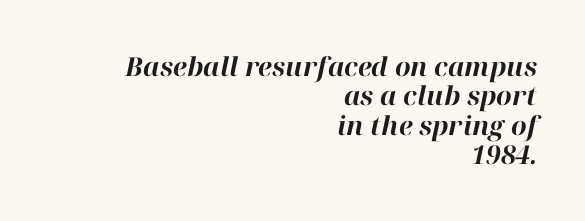
The image shows 26 px bold type, italic (leaning right); set right-aligned, tight line spacing (1.13x), normal letter spacing, not underlined.
